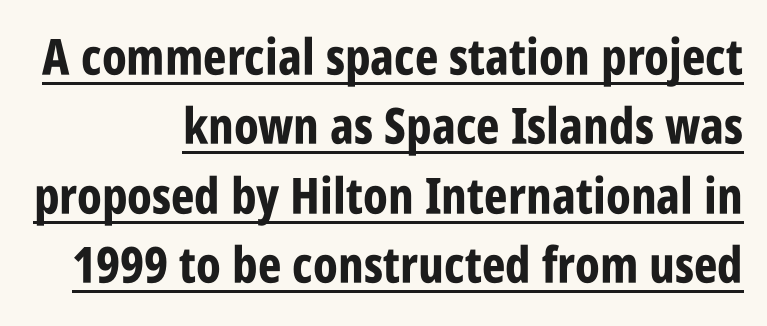
Line ends are locked; line starts wander. Look at the tracking — it's just the regular setting, nothing added. No italicization has been applied; the sample stays upright. The passage shown stacks its lines at a standard gap. I'd call this a sans setting — the letters go barefoot.
